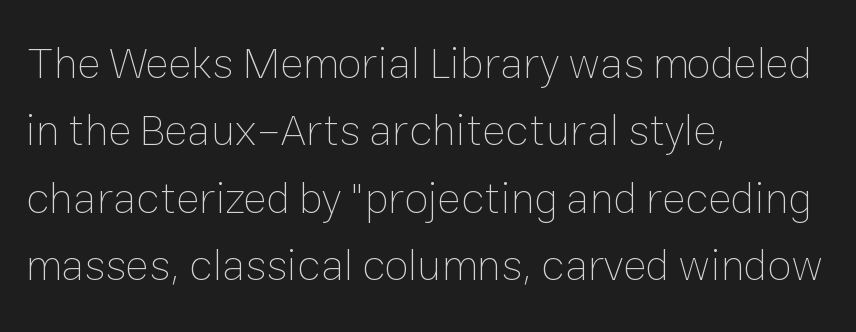
The image shows 44 px thin type, upright; set left-aligned, normal line spacing (1.53x), normal letter spacing, not underlined; low stroke contrast and a medium x-height.
